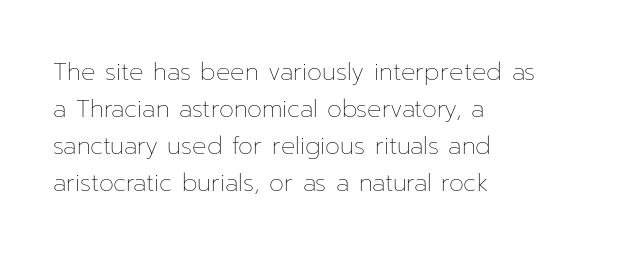
Q: Is the text bold? A: No.
Q: Is the text italic (slanted)? A: No, it is upright.
Q: Is the text underlined? A: No.
Q: How is the paragraph aligned? A: Left-aligned.
Q: Is the spacing between letters normal or unusually wide? A: Normal.
Q: Is the spacing between lines tight, normal or loose? A: Normal.
